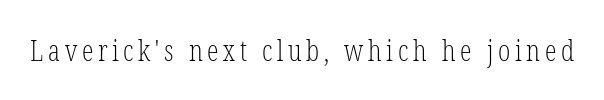
Q: Is the text bold? A: No.
Q: Is the text italic (slanted)? A: No, it is upright.
Q: Is the typeface a serif or a sans-serif typeface? A: Serif.
Q: Is the text underlined? A: No.
Q: Width (condensed, normal, or wide)? A: Condensed.
Q: Stroke contrast? A: Low.
Q: x-height? A: Medium.
Q: Monospaced? A: No.
